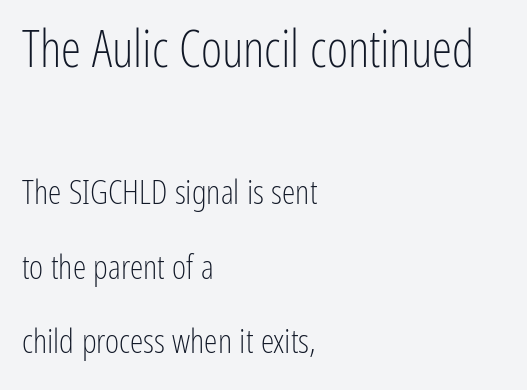
Nothing sits at the stroke ends, so this counts as sans-serif. The weight would be labelled regular, book, light, or lighter still. The rendering shrinks the type as you move from the upper chunk to the lower. All the whitespace from short lines collects on the right. The foot of each line stays bare and open.
